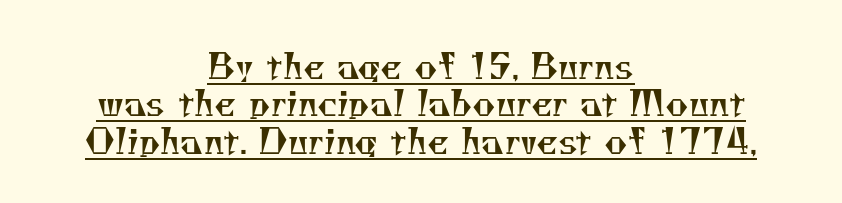
Q: Is the text bold? A: No.
Q: Is the typeface a serif or a sans-serif typeface? A: Serif.
Q: Is the text underlined? A: Yes.
Q: How is the paragraph aligned? A: Centered.
Q: Is the spacing between letters normal or unusually wide? A: Normal.
Q: Is the spacing between lines tight, normal or loose? A: Tight.
Q: Width (condensed, normal, or wide)? A: Normal.
Q: Stroke contrast? A: Medium.
Q: x-height? A: Small.
Q: Monospaced? A: No.
